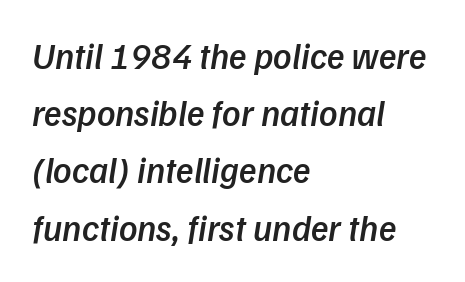
Q: Is the text bold? A: Semi-bold.
Q: Is the typeface a serif or a sans-serif typeface? A: Sans-serif.
Q: Is the text underlined? A: No.
Q: How is the paragraph aligned? A: Left-aligned.
Q: Is the spacing between letters normal or unusually wide? A: Normal.
Q: Is the spacing between lines tight, normal or loose? A: Normal.
Q: Width (condensed, normal, or wide)? A: Normal.
Q: Stroke contrast? A: Low.
Q: x-height? A: Medium.
Q: Monospaced? A: No.
